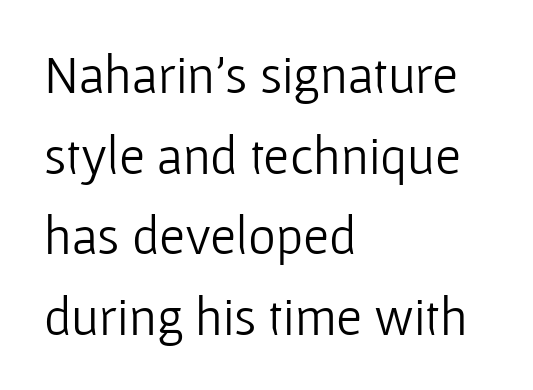
{"serif": "no", "italic": "no", "bold": "no", "weight": "light", "width": "normal", "stroke_contrast": "low", "x_height": "medium", "monospaced": "no", "underline": "no", "align": "left", "line_spacing": "normal", "line_spacing_ratio": 1.52, "letter_spacing": "normal", "letter_spacing_em": 0.0, "glyph_px": 53}
